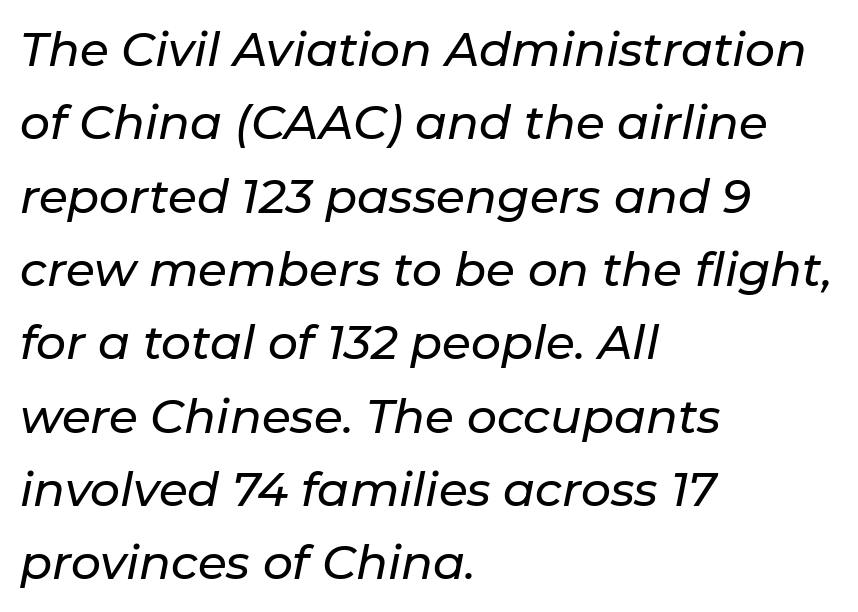
The image shows 47 px text type, italic (leaning right); set left-aligned, normal line spacing (1.56x), normal letter spacing, not underlined; low stroke contrast and a medium x-height.
